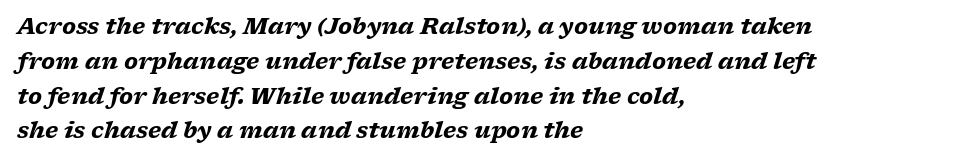
The image shows 22 px bold type, italic (leaning right); set left-aligned, normal line spacing (1.58x), normal letter spacing, not underlined.
